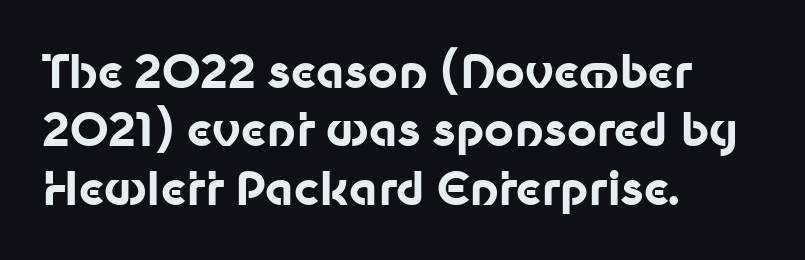
{"serif": "no", "italic": "no", "bold": "yes", "weight": "bold", "width": "normal", "stroke_contrast": "low", "x_height": "medium", "monospaced": "no", "underline": "no", "align": "left", "line_spacing": "normal", "line_spacing_ratio": 1.27, "letter_spacing": "normal", "letter_spacing_em": 0.0, "glyph_px": 46}
